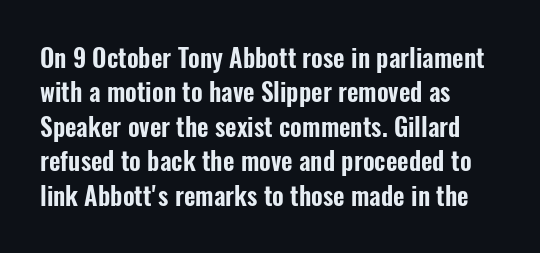
The image shows 25 px text type, upright; set left-aligned, normal line spacing (1.38x), normal letter spacing, not underlined.
